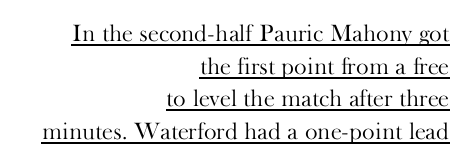
The image shows 24 px text type, upright; set right-aligned, normal line spacing (1.36x), normal letter spacing, underlined.
